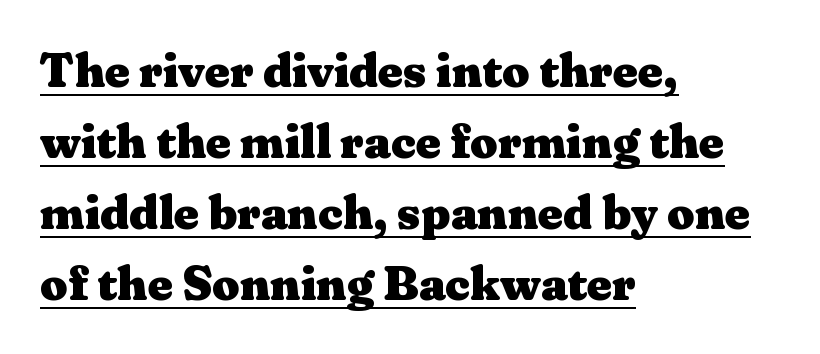
Q: Is the text bold? A: Yes.
Q: Is the text italic (slanted)? A: No, it is upright.
Q: Is the typeface a serif or a sans-serif typeface? A: Serif.
Q: Is the text underlined? A: Yes.
Q: How is the paragraph aligned? A: Left-aligned.
Q: Is the spacing between letters normal or unusually wide? A: Normal.
Q: Is the spacing between lines tight, normal or loose? A: Normal.
Q: Width (condensed, normal, or wide)? A: Wide.
Q: Stroke contrast? A: Medium.
Q: x-height? A: Medium.
Q: Monospaced? A: No.
